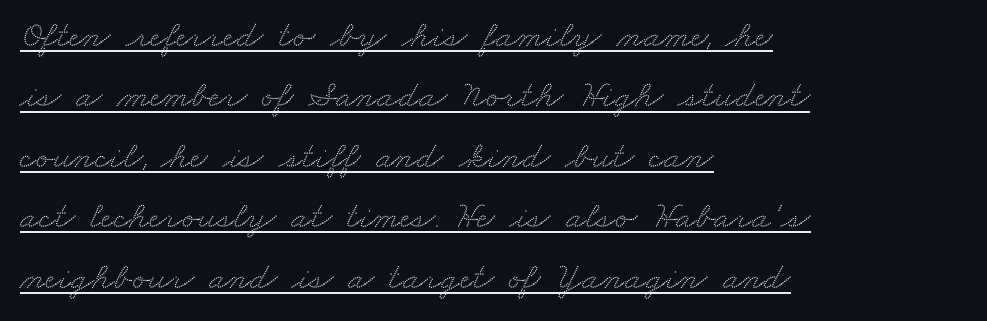
Beneath each row of characters lies a ruled line. Rows of type keep a routine distance in the vertical direction. Look at the tracking — it's just the regular setting, nothing added. To sum up the face: it has serifs. These lines stack with their left ends in a neat column.
